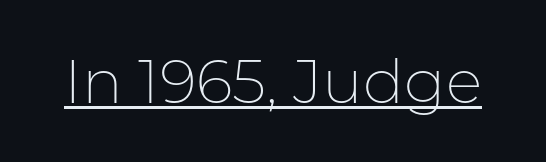
Serif or sans? Sans — the stroke terminals are bare. Ordinary non-slanted type is in use. In terms of letterspacing, this is plain default setting. The specimen includes a rule beneath the text block's lines.
